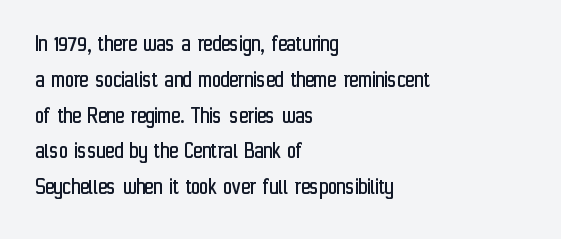
Q: Is the text bold? A: No.
Q: Is the text italic (slanted)? A: No, it is upright.
Q: Is the text underlined? A: No.
Q: How is the paragraph aligned? A: Left-aligned.
Q: Is the spacing between letters normal or unusually wide? A: Normal.
Q: Is the spacing between lines tight, normal or loose? A: Normal.
